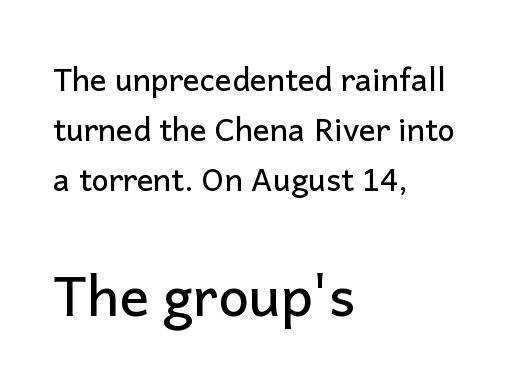
The image shows 55 px sans-serif type, upright; set left-aligned, normal line spacing (1.62x), normal letter spacing, not underlined; the second (bottom) block is 1.77x larger; low stroke contrast and a medium x-height.
